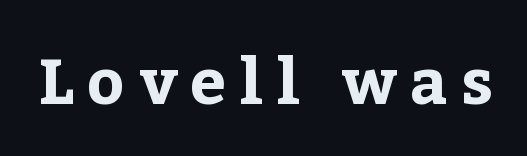
The image shows 64 px bold serif type, upright; set unusually wide letter spacing (+0.21 em), not underlined; low stroke contrast and a medium x-height.
